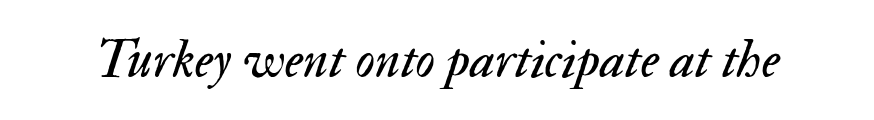
{"italic": "yes", "lean": "right", "slant_degrees": 17, "bold": "no", "weight": "regular", "width": "normal", "stroke_contrast": "medium", "x_height": "small", "monospaced": "no", "underline": "no", "letter_spacing": "normal", "letter_spacing_em": 0.0, "glyph_px": 54}
